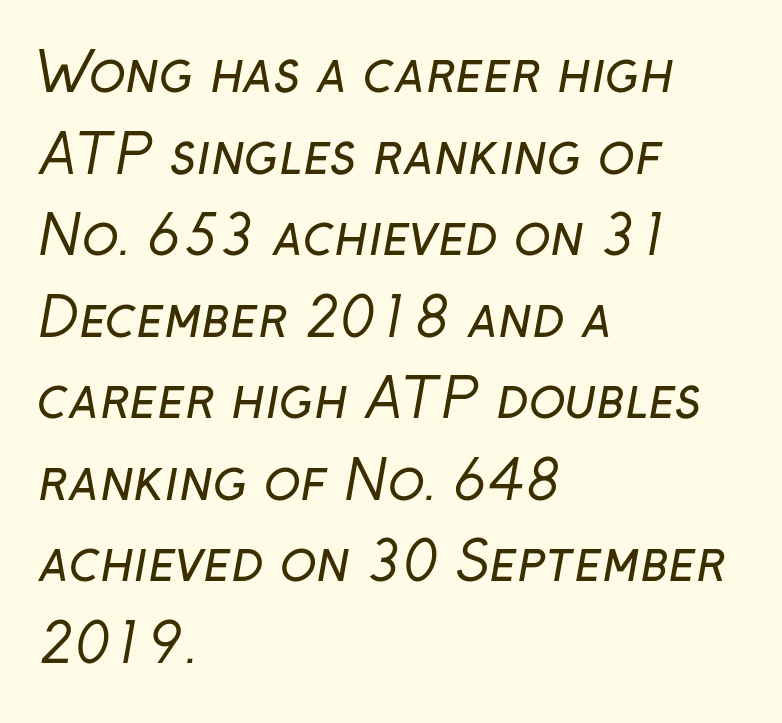
Glyph-to-glyph distance matches everyday printed text. Horizontal alignment here is leftward, the default for most running prose. The passage shown is not bold in any degree. Normally led — the rows are evenly, conventionally spaced. Here the designer chose a conventional face with non-uniform glyph widths.
